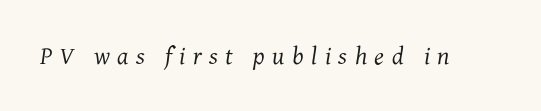
The image shows 25 px text type, italic (leaning right); set unusually wide letter spacing (+0.3 em), not underlined.
